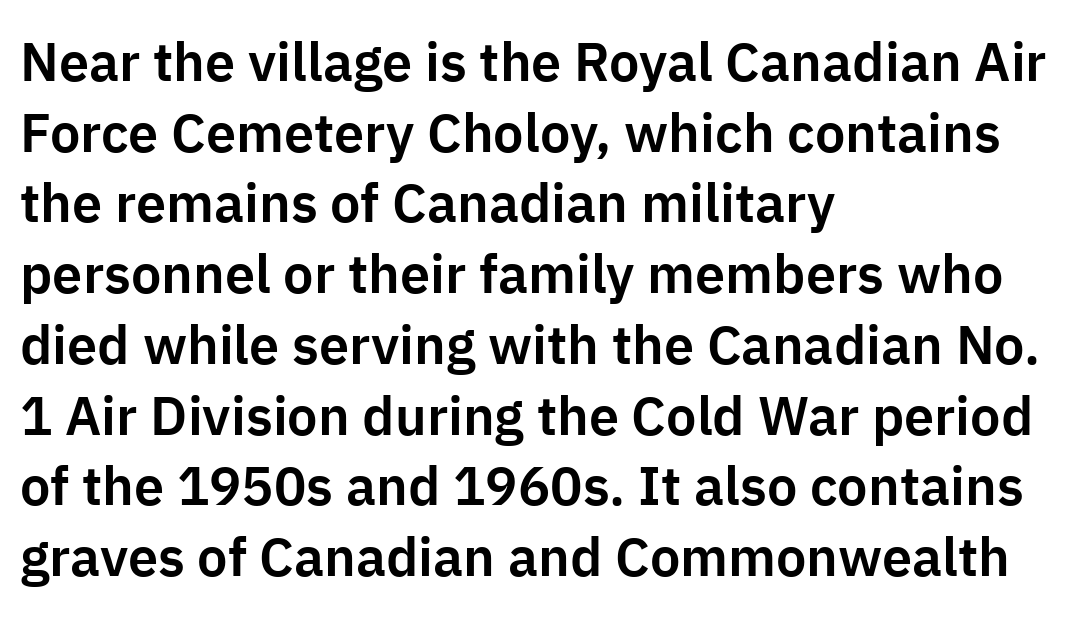
Q: Is the text italic (slanted)? A: No, it is upright.
Q: Is the typeface a serif or a sans-serif typeface? A: Sans-serif.
Q: Is the text underlined? A: No.
Q: How is the paragraph aligned? A: Left-aligned.
Q: Is the spacing between letters normal or unusually wide? A: Normal.
Q: Is the spacing between lines tight, normal or loose? A: Normal.
Q: Width (condensed, normal, or wide)? A: Normal.
Q: Stroke contrast? A: Low.
Q: x-height? A: Medium.
Q: Monospaced? A: No.
